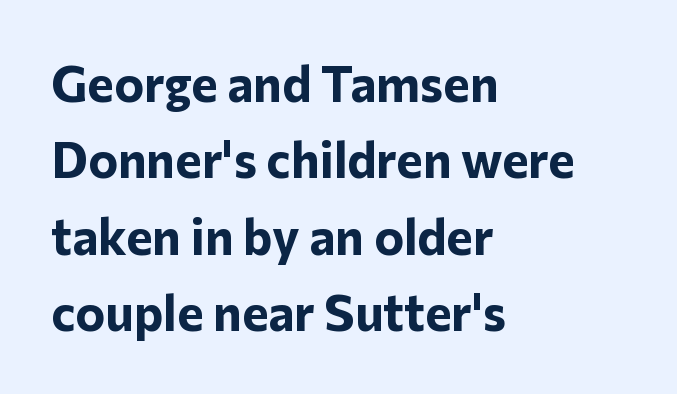
Q: Is the text bold? A: Yes.
Q: Is the text italic (slanted)? A: No, it is upright.
Q: Is the typeface a serif or a sans-serif typeface? A: Sans-serif.
Q: Is the text underlined? A: No.
Q: How is the paragraph aligned? A: Left-aligned.
Q: Is the spacing between letters normal or unusually wide? A: Normal.
Q: Is the spacing between lines tight, normal or loose? A: Normal.
Q: Width (condensed, normal, or wide)? A: Normal.
Q: Stroke contrast? A: Low.
Q: x-height? A: Medium.
Q: Monospaced? A: No.
